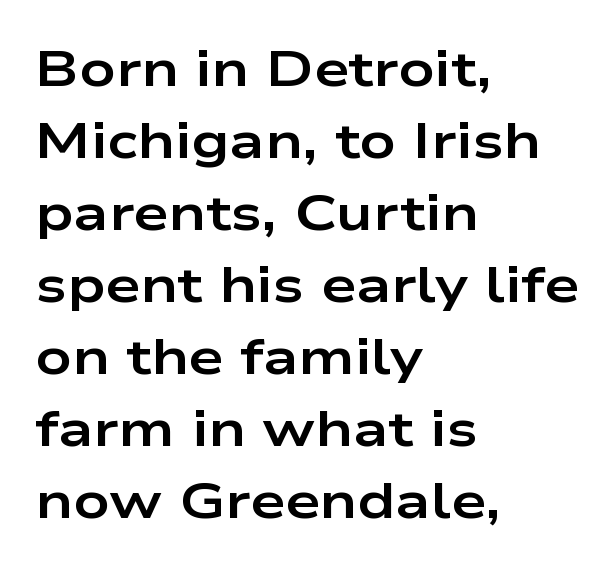
The rendering uses a bold face; every stroke is thick and dark. Looks like regular typesetting: each glyph gets only the width it needs. In CSS terms this would be text-align: left. A normal amount of white space separates one row of letters from the next. It's the straight-up-and-down kind of type.
